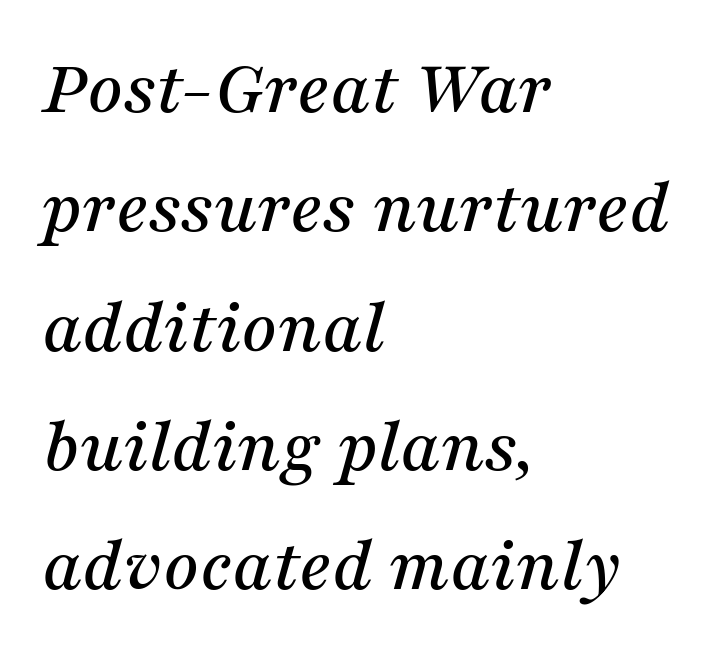
The image shows 78 px serif type, italic (leaning right); set left-aligned, normal line spacing (1.53x), normal letter spacing, not underlined; medium stroke contrast and a medium x-height.
